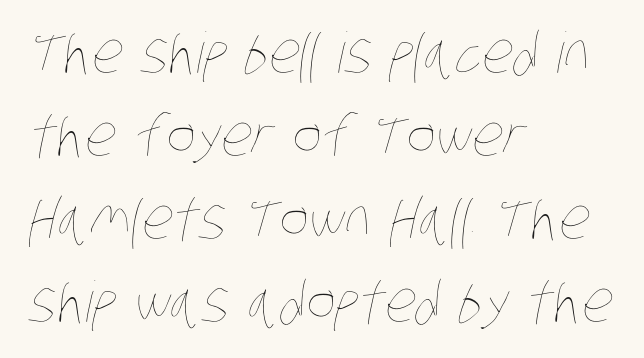
Every row of glyphs begins at an identical x-position on the left. The space directly below the letters is spotless. Normally led — the rows are evenly, conventionally spaced. Do the characters align in a grid? No, the font is proportional.
